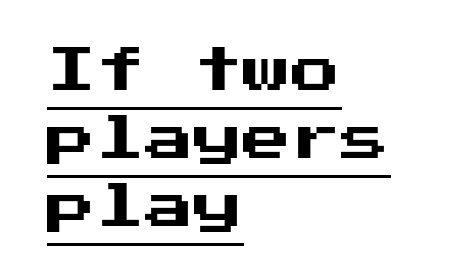
{"serif": "no", "italic": "no", "width": "normal", "stroke_contrast": "medium", "x_height": "medium", "underline": "yes", "align": "left", "line_spacing": "normal", "line_spacing_ratio": 1.39, "letter_spacing": "normal", "letter_spacing_em": 0.0, "glyph_px": 49}
